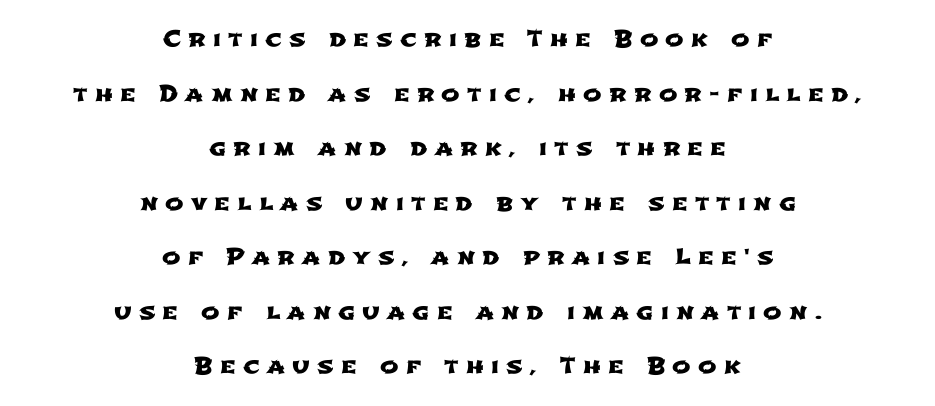
Q: Is the text underlined? A: No.
Q: How is the paragraph aligned? A: Centered.
Q: Is the spacing between letters normal or unusually wide? A: Unusually wide.
Q: Is the spacing between lines tight, normal or loose? A: Loose.
